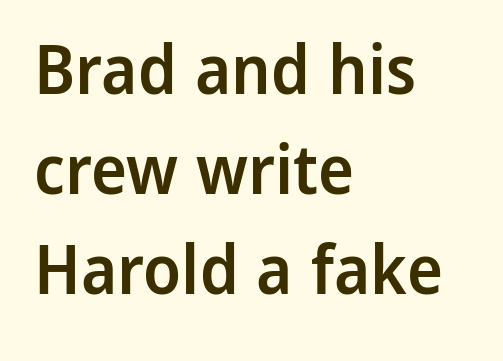
{"serif": "no", "italic": "no", "bold": "semi", "weight": "semibold", "width": "normal", "stroke_contrast": "low", "x_height": "medium", "monospaced": "no", "underline": "no", "align": "left", "line_spacing": "normal", "line_spacing_ratio": 1.47, "letter_spacing": "normal", "letter_spacing_em": 0.0, "glyph_px": 68}
